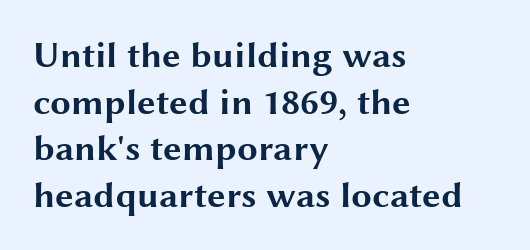
{"serif": "no", "italic": "no", "bold": "yes", "weight": "bold", "width": "wide", "stroke_contrast": "medium", "x_height": "medium", "monospaced": "no", "underline": "no", "align": "left", "line_spacing": "normal", "line_spacing_ratio": 1.26, "letter_spacing": "normal", "letter_spacing_em": 0.0, "glyph_px": 37}
